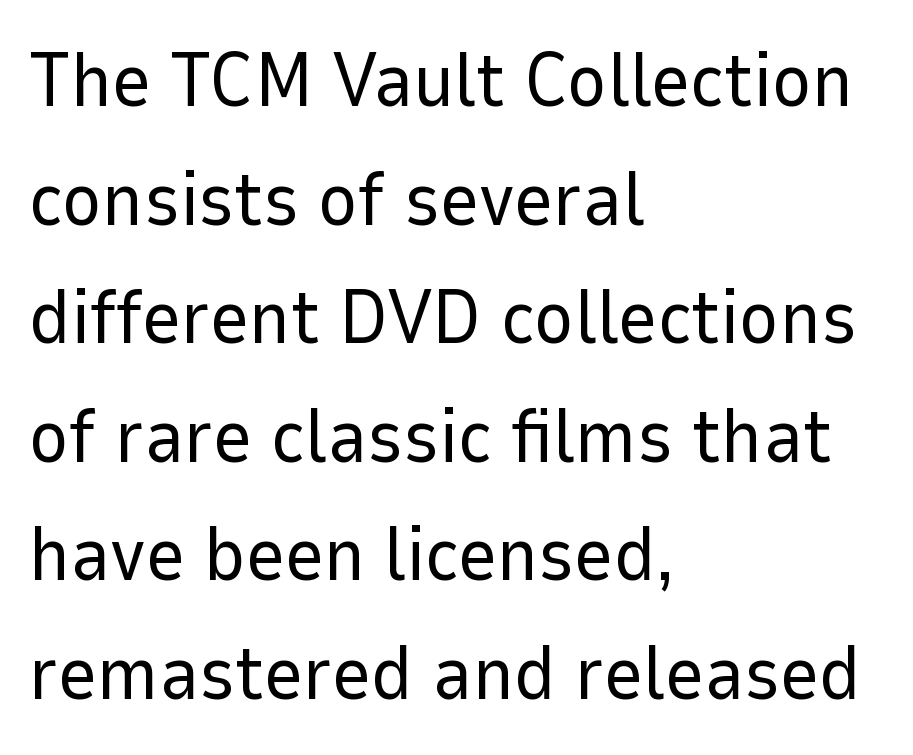
The rendering anchors every line to the left-hand side. Unbolded letterforms with no extra heft. Horizontal bands of white between lines are of average thickness. Anything drawn beneath the words? Only blank space. The rendering uses natural spacing where letterforms have individual widths.
